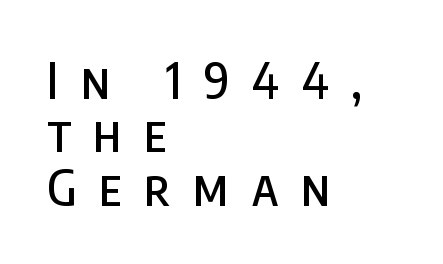
A classic flush-left, rag-right setting is used for this passage. Rows of type sit shoulder to shoulder in the vertical direction. Only glyphs here, with clear space below each row. The font family rendered here belongs to the sans-serif group. Every character sits straight up, as roman type does. The passage shown has open, widely tracked lettering throughout.
